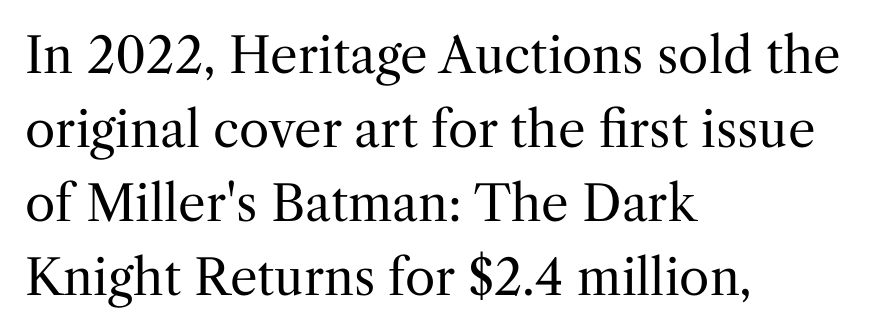
{"serif": "yes", "italic": "no", "bold": "no", "weight": "regular", "width": "normal", "stroke_contrast": "medium", "x_height": "medium", "monospaced": "no", "underline": "no", "align": "left", "line_spacing": "normal", "line_spacing_ratio": 1.51, "letter_spacing": "normal", "letter_spacing_em": 0.0, "glyph_px": 49}
